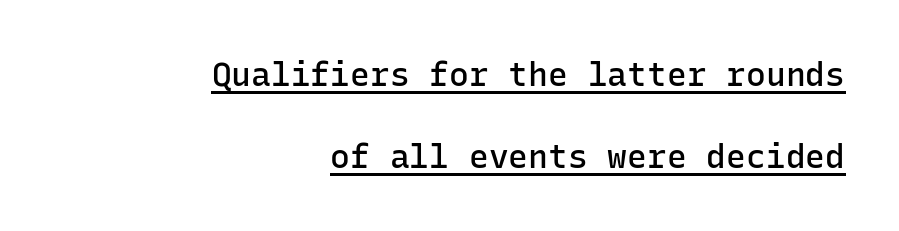
Q: Is the text bold? A: Semi-bold.
Q: Is the text italic (slanted)? A: No, it is upright.
Q: Is the typeface a serif or a sans-serif typeface? A: Sans-serif.
Q: Is the text underlined? A: Yes.
Q: How is the paragraph aligned? A: Right-aligned.
Q: Is the spacing between letters normal or unusually wide? A: Normal.
Q: Is the spacing between lines tight, normal or loose? A: Loose.
Q: Width (condensed, normal, or wide)? A: Normal.
Q: Stroke contrast? A: Low.
Q: x-height? A: Medium.
Q: Monospaced? A: Yes.
